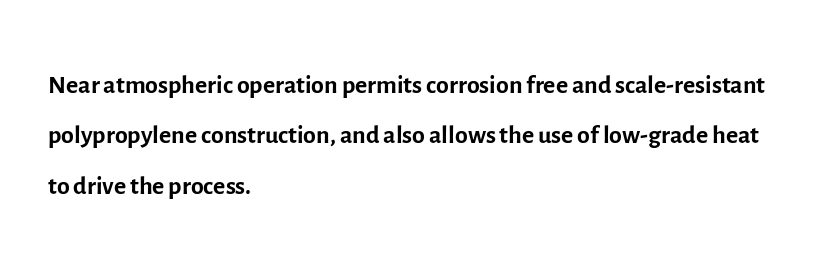
The image shows 37 px regular-weight sans-serif type, upright; set left-aligned, normal line spacing (1.36x), normal letter spacing, not underlined; a medium x-height.
